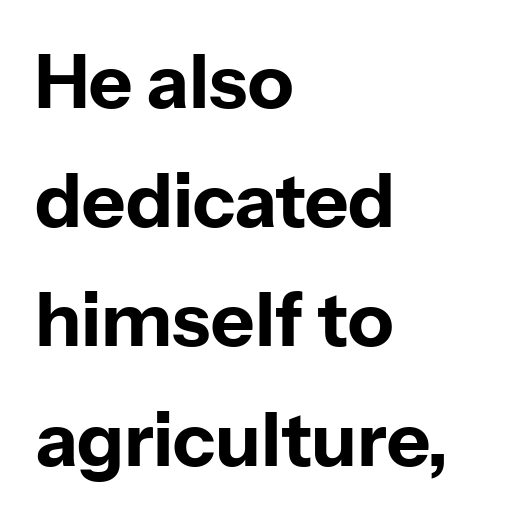
Regarding serifs, this sample does without them. Do the characters align in a grid? No, the font is proportional. The rendering uses a moderate line-height, typical for paragraphs. In terms of posture, this sample is upright.
